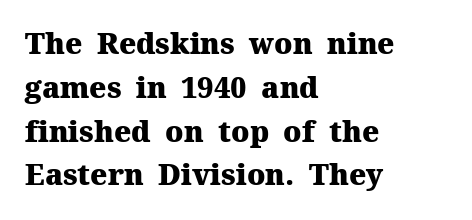
{"serif": "yes", "italic": "no", "bold": "yes", "weight": "heavy", "width": "normal", "stroke_contrast": "medium", "x_height": "medium", "monospaced": "no", "underline": "no", "align": "left", "line_spacing": "normal", "line_spacing_ratio": 1.51, "letter_spacing": "normal", "letter_spacing_em": 0.0, "glyph_px": 29}
